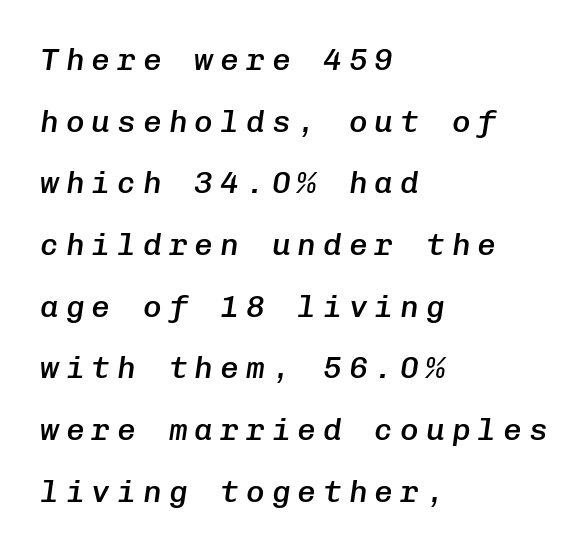
Q: Is the text bold? A: Semi-bold.
Q: Is the text italic (slanted)? A: Yes, it leans right by about 8 degrees.
Q: Is the text underlined? A: No.
Q: How is the paragraph aligned? A: Left-aligned.
Q: Is the spacing between letters normal or unusually wide? A: Unusually wide.
Q: Is the spacing between lines tight, normal or loose? A: Loose.
Q: Width (condensed, normal, or wide)? A: Normal.
Q: Stroke contrast? A: Low.
Q: x-height? A: Medium.
Q: Monospaced? A: Yes.
